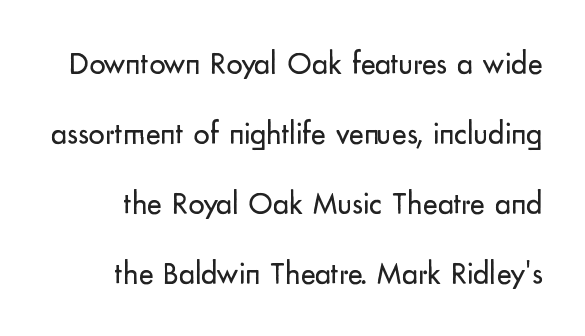
Each stroke keeps to a modest, everyday thickness or less. Classification — sans serif. This rendering features lettering with no underline. In terms of leading, this rendering errs on the spacious side. This sample uses plain, unmodified letter spacing. Proportional: the letters do not fall into vertical columns.
